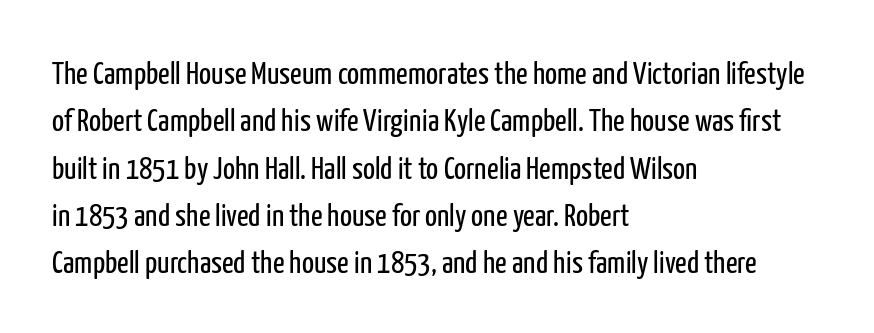
Q: Is the text bold? A: No.
Q: Is the text italic (slanted)? A: No, it is upright.
Q: Is the typeface a serif or a sans-serif typeface? A: Sans-serif.
Q: Is the text underlined? A: No.
Q: How is the paragraph aligned? A: Left-aligned.
Q: Is the spacing between letters normal or unusually wide? A: Normal.
Q: Is the spacing between lines tight, normal or loose? A: Normal.
Q: Width (condensed, normal, or wide)? A: Condensed.
Q: Stroke contrast? A: Low.
Q: x-height? A: Medium.
Q: Monospaced? A: No.
